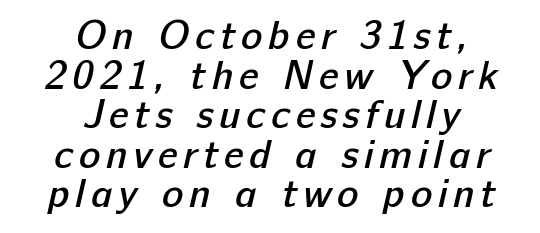
The image shows 40 px semibold sans-serif type; set centered, tight line spacing (0.99x), not underlined; low stroke contrast and a medium x-height.
